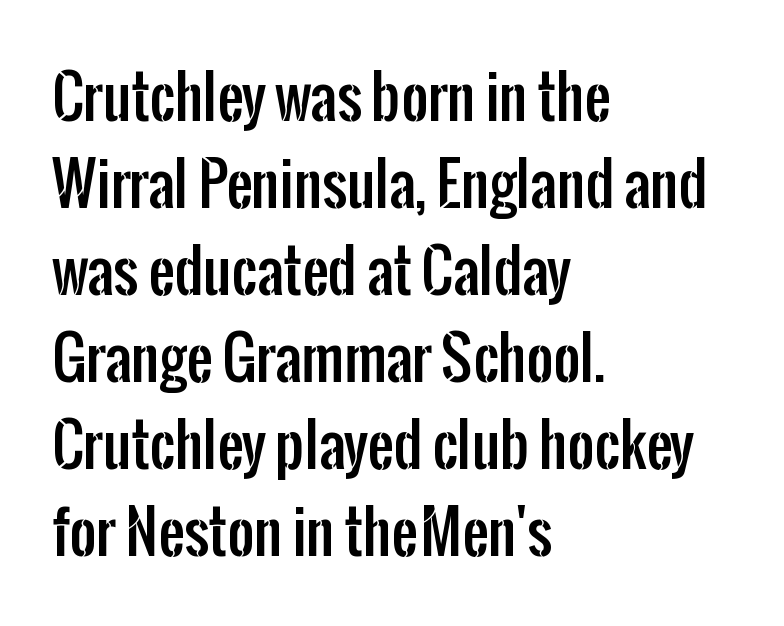
{"serif": "no", "italic": "no", "width": "condensed", "stroke_contrast": "low", "x_height": "medium", "monospaced": "no", "underline": "no", "align": "left", "line_spacing": "normal", "line_spacing_ratio": 1.5, "letter_spacing": "normal", "letter_spacing_em": 0.0, "glyph_px": 58}
